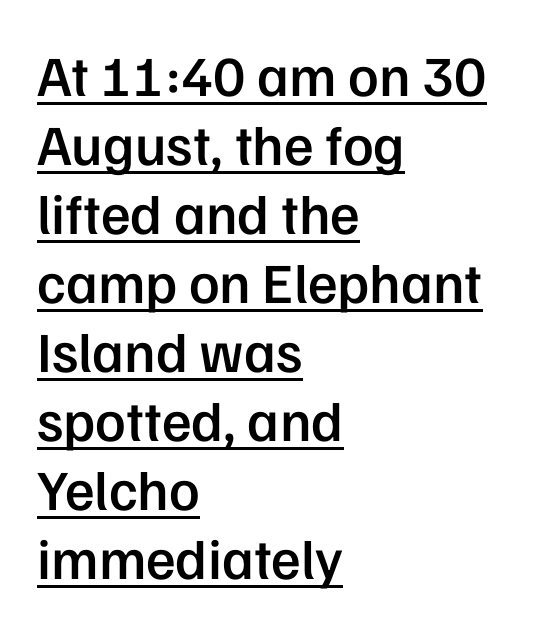
Q: Is the text bold? A: Semi-bold.
Q: Is the text italic (slanted)? A: No, it is upright.
Q: Is the typeface a serif or a sans-serif typeface? A: Sans-serif.
Q: Is the text underlined? A: Yes.
Q: How is the paragraph aligned? A: Left-aligned.
Q: Is the spacing between letters normal or unusually wide? A: Normal.
Q: Width (condensed, normal, or wide)? A: Normal.
Q: Stroke contrast? A: Low.
Q: x-height? A: Medium.
Q: Monospaced? A: No.
